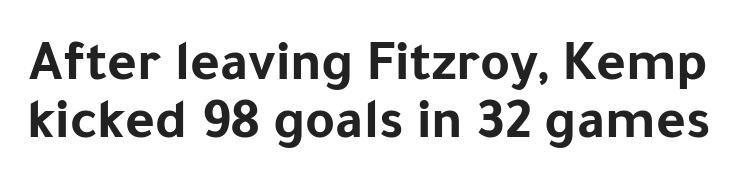
{"serif": "no", "italic": "no", "bold": "yes", "weight": "bold", "width": "normal", "stroke_contrast": "low", "x_height": "medium", "monospaced": "no", "underline": "no", "line_spacing": "tight", "line_spacing_ratio": 1.01, "letter_spacing": "normal", "letter_spacing_em": 0.0, "glyph_px": 57}
